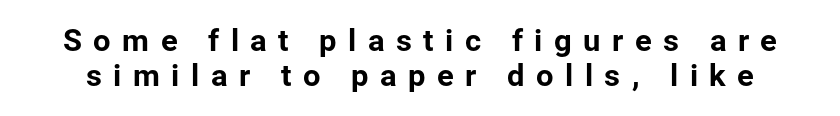
{"serif": "no", "italic": "no", "width": "normal", "stroke_contrast": "low", "x_height": "medium", "monospaced": "no", "underline": "no", "line_spacing": "tight", "line_spacing_ratio": 1.12, "letter_spacing": "wide", "letter_spacing_em": 0.37, "glyph_px": 31}
